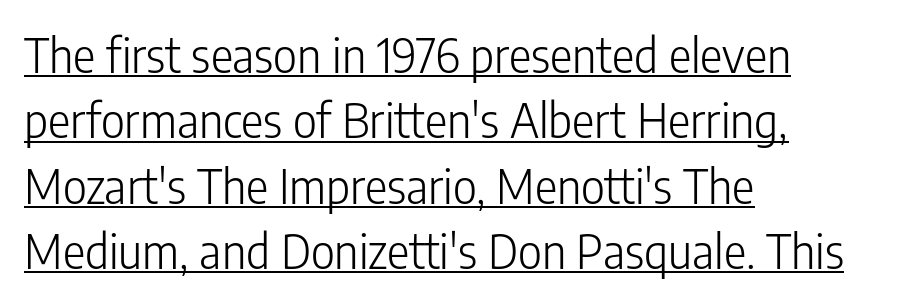
The image shows 47 px light, condensed sans-serif type, upright; set left-aligned, normal line spacing (1.39x), normal letter spacing, underlined; low stroke contrast and a medium x-height.
